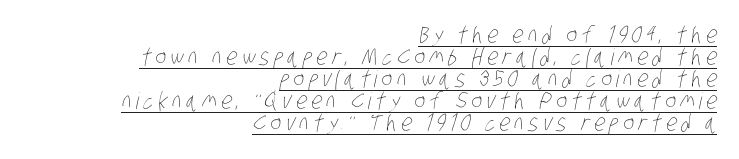
The image shows 23 px text type; set right-aligned, tight line spacing (0.96x), underlined.
